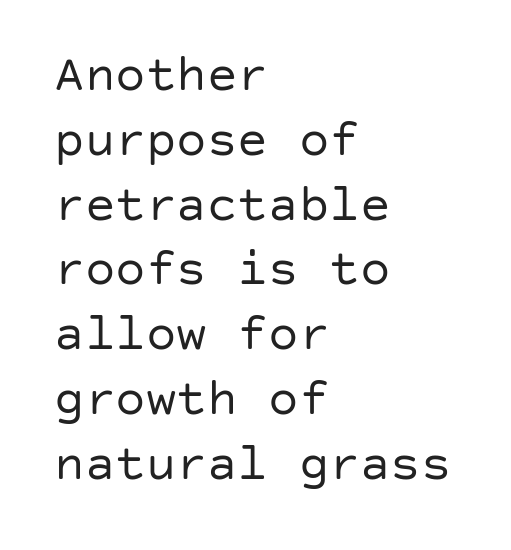
The image shows 51 px regular-weight sans-serif type, upright; set left-aligned, normal line spacing (1.27x), normal letter spacing, not underlined; low stroke contrast and a large x-height.
